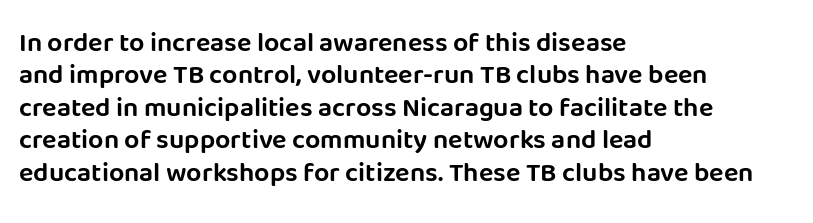
Designer's note — italics off, roman on. The specimen omits any rule beneath the text block's lines. No extra tracking has been applied to these lines. Each line starts at the same left margin while the right side varies.
